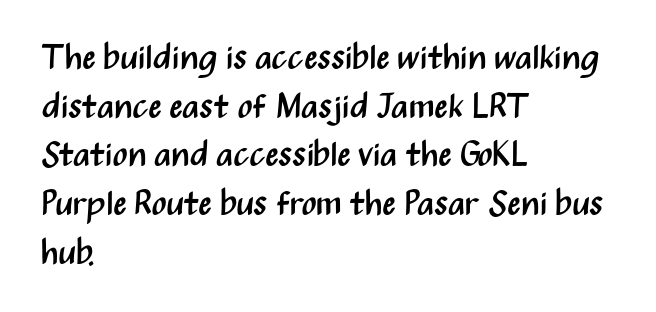
A bare baseline throughout the passage. The paragraph has a hard left edge and a soft right edge. Is this a heavy cut? Hardly; it is regular or lighter. Posture: straight, roman, zero tilt. Line spacing here is normal.
